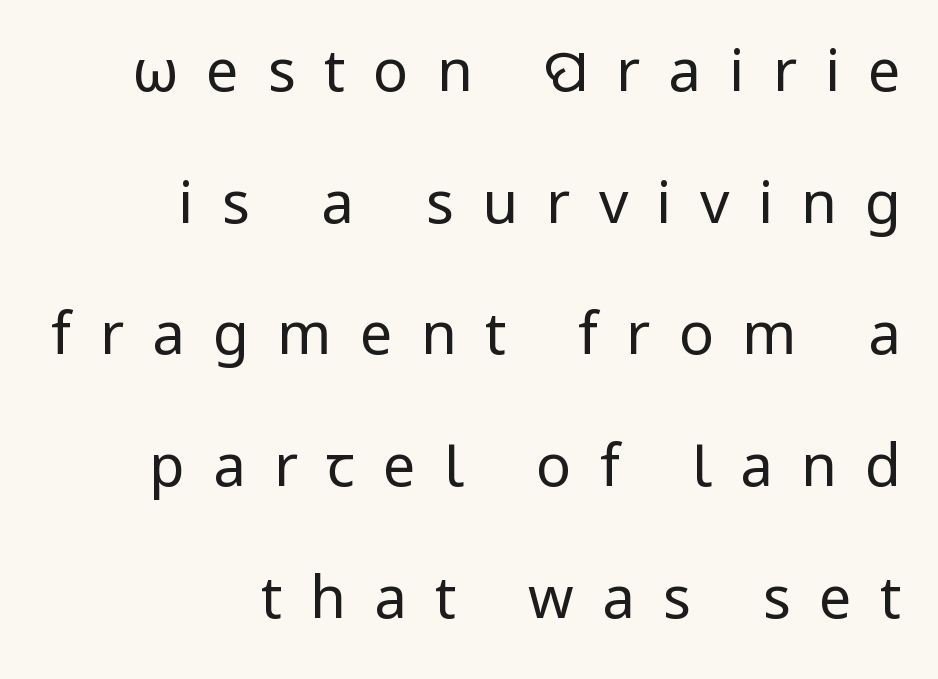
{"serif": "no", "italic": "no", "bold": "no", "weight": "regular", "width": "normal", "stroke_contrast": "low", "x_height": "medium", "monospaced": "no", "underline": "no", "align": "right", "line_spacing": "loose", "line_spacing_ratio": 2.27, "letter_spacing": "wide", "letter_spacing_em": 0.49, "glyph_px": 58}
